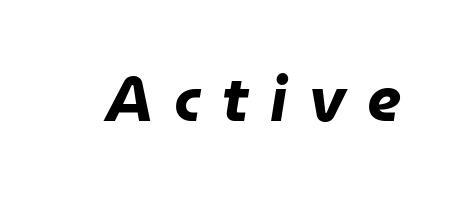
The face used here has the dense, thick strokes of a bold. Slant detected: the letters are inclined. Beneath every word, the page is bare. Tracking value appears strongly positive — letters spread wide. This sample has the flowing, uneven cadence of proportional lettering.
